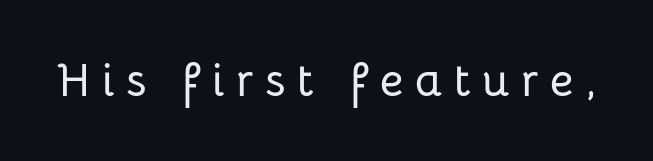
{"serif": "no", "italic": "no", "width": "normal", "stroke_contrast": "low", "x_height": "medium", "monospaced": "no", "underline": "no", "letter_spacing": "wide", "letter_spacing_em": 0.25, "glyph_px": 46}
